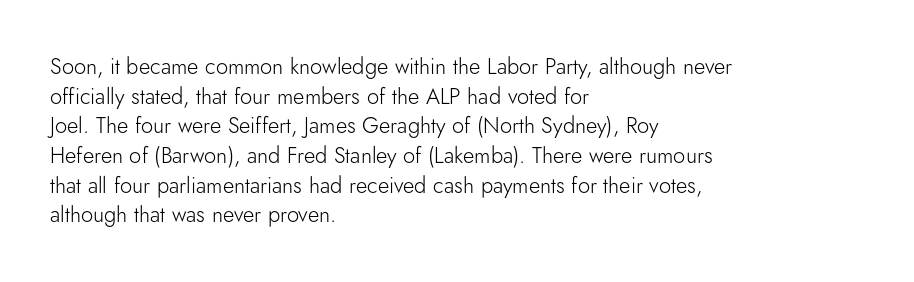
Q: Is the text bold? A: No.
Q: Is the text italic (slanted)? A: No, it is upright.
Q: Is the text underlined? A: No.
Q: How is the paragraph aligned? A: Left-aligned.
Q: Is the spacing between letters normal or unusually wide? A: Normal.
Q: Is the spacing between lines tight, normal or loose? A: Normal.
